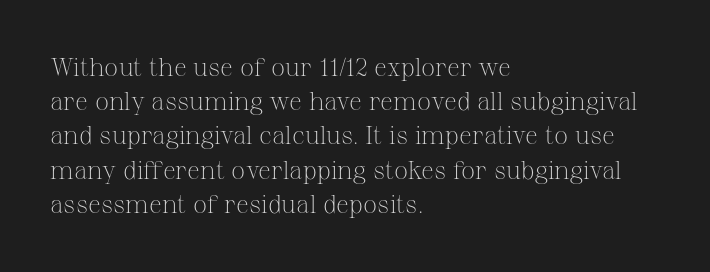
The area under the type is left untouched. A roman cut, with each character standing at attention. Observe the ordinary spacing: letters are neighbours, not strangers. Notice how the passage keeps a crisp vertical edge on the left only.
